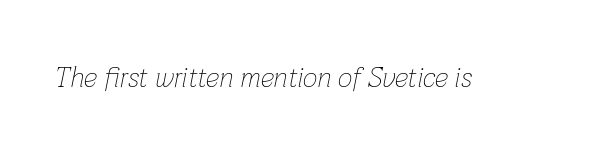
Q: Is the text bold? A: No.
Q: Is the text italic (slanted)? A: Yes, it leans right by about 12 degrees.
Q: Is the text underlined? A: No.
Q: Is the spacing between letters normal or unusually wide? A: Normal.
Q: Width (condensed, normal, or wide)? A: Normal.
Q: Stroke contrast? A: Low.
Q: x-height? A: Medium.
Q: Monospaced? A: No.
